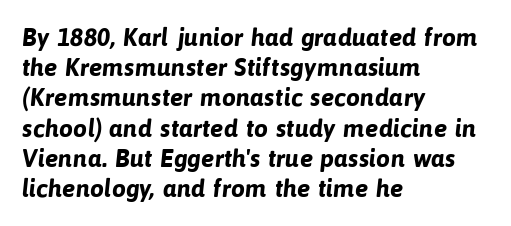
{"bold": "yes", "underline": "no", "align": "left", "line_spacing_ratio": 1.21, "letter_spacing": "normal", "letter_spacing_em": 0.0, "glyph_px": 25}
